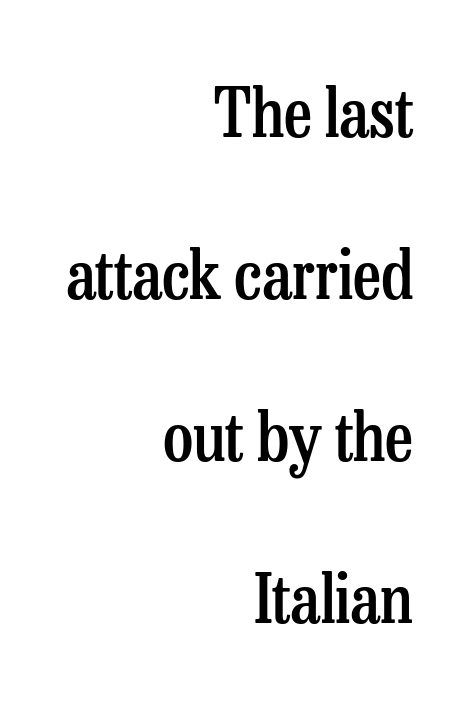
Firm but not heavy-handed strokes: this text is semibold. Nope, not italic — everything's standing straight. Looks like regular typesetting: each glyph gets only the width it needs. Observe the ordinary spacing: letters are neighbours, not strangers. Rows of type keep a wide berth in the vertical direction.
